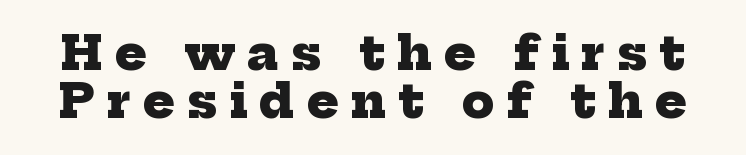
Q: Is the text bold? A: Yes.
Q: Is the typeface a serif or a sans-serif typeface? A: Serif.
Q: Is the text underlined? A: No.
Q: Is the spacing between letters normal or unusually wide? A: Unusually wide.
Q: Is the spacing between lines tight, normal or loose? A: Tight.
Q: Width (condensed, normal, or wide)? A: Normal.
Q: Stroke contrast? A: Low.
Q: x-height? A: Medium.
Q: Monospaced? A: No.
